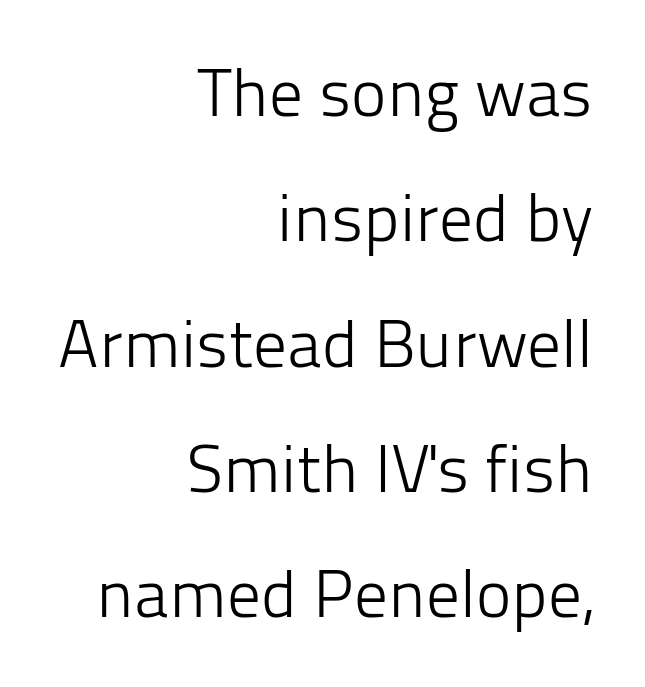
{"serif": "no", "italic": "no", "bold": "no", "weight": "light", "width": "normal", "stroke_contrast": "low", "x_height": "medium", "monospaced": "no", "underline": "no", "align": "right", "line_spacing_ratio": 1.87, "letter_spacing": "normal", "letter_spacing_em": 0.0, "glyph_px": 67}
